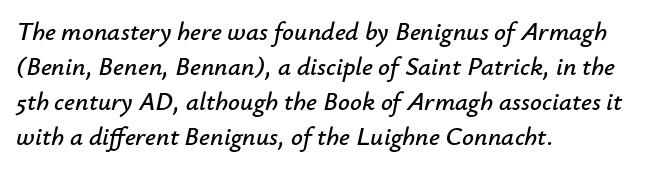
The image shows 26 px text type, italic (leaning right); set left-aligned, normal line spacing (1.34x), normal letter spacing, not underlined.
